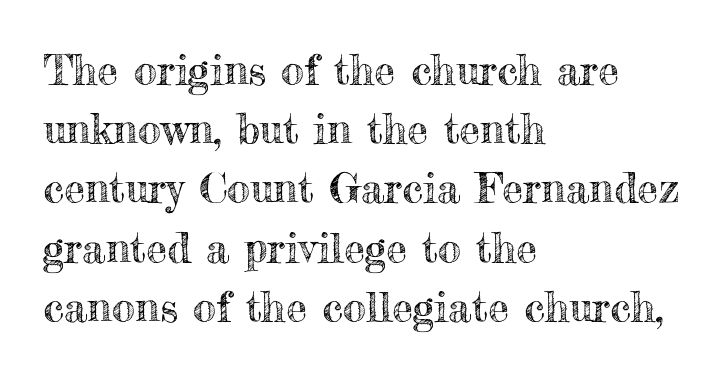
The image shows 42 px text type, upright; set left-aligned, normal line spacing (1.41x), normal letter spacing, not underlined; a small x-height.
